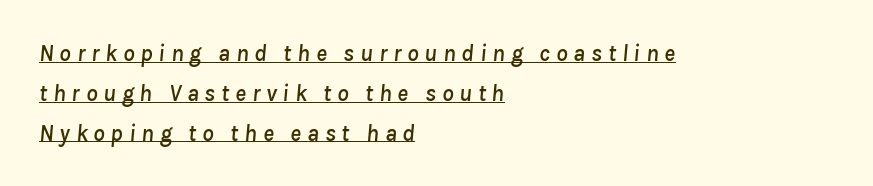
The image shows 23 px text type, italic (leaning right); set left-aligned, line spacing 1.73x, unusually wide letter spacing (+0.25 em), underlined.
